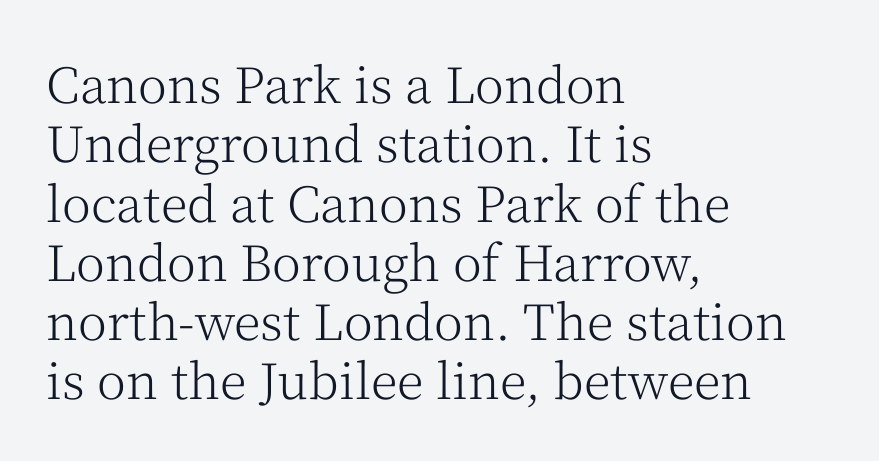
{"serif": "yes", "italic": "no", "bold": "no", "weight": "light", "width": "normal", "stroke_contrast": "medium", "x_height": "medium", "monospaced": "no", "underline": "no", "align": "left", "line_spacing_ratio": 1.21, "letter_spacing": "normal", "letter_spacing_em": 0.0, "glyph_px": 49}
